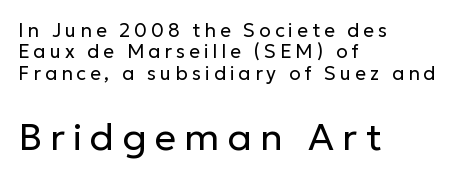
Is the block centered? No — it sits flush against the left margin. The baseline area is clear. The lower block of text is set noticeably larger than the block above it. The passage shown stacks its lines with hardly any gap.
